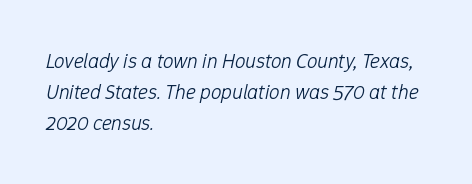
Q: Is the text bold? A: No.
Q: Is the text italic (slanted)? A: Yes, it leans right by about 12 degrees.
Q: Is the text underlined? A: No.
Q: How is the paragraph aligned? A: Left-aligned.
Q: Is the spacing between letters normal or unusually wide? A: Normal.
Q: Is the spacing between lines tight, normal or loose? A: Normal.
